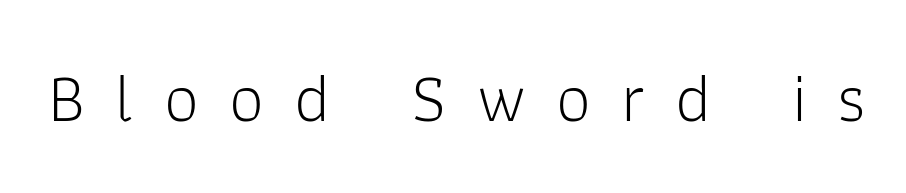
{"serif": "no", "italic": "no", "bold": "no", "weight": "light", "width": "normal", "stroke_contrast": "low", "x_height": "medium", "monospaced": "no", "underline": "no", "letter_spacing": "wide", "letter_spacing_em": 0.43, "glyph_px": 70}
